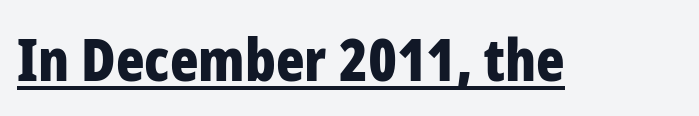
Q: Is the text bold? A: Yes.
Q: Is the text italic (slanted)? A: No, it is upright.
Q: Is the typeface a serif or a sans-serif typeface? A: Sans-serif.
Q: Is the text underlined? A: Yes.
Q: Is the spacing between letters normal or unusually wide? A: Normal.
Q: Width (condensed, normal, or wide)? A: Condensed.
Q: Stroke contrast? A: Low.
Q: x-height? A: Medium.
Q: Monospaced? A: No.
